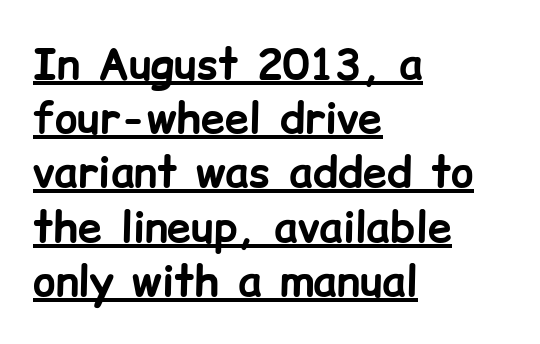
The image shows 43 px bold sans-serif type, upright; set left-aligned, normal line spacing (1.26x), normal letter spacing, underlined; low stroke contrast and a medium x-height.
